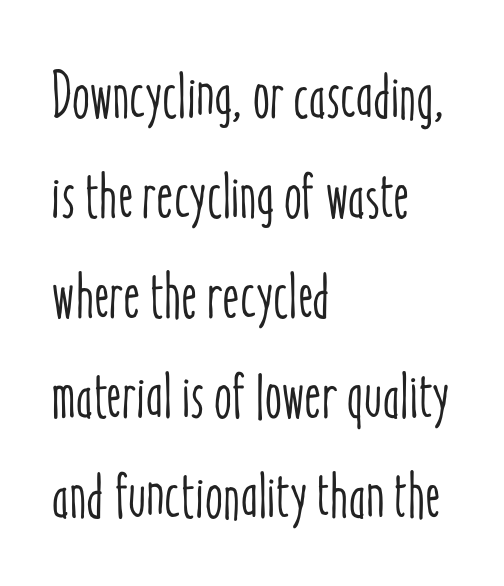
Q: Is the text italic (slanted)? A: No, it is upright.
Q: Is the text underlined? A: No.
Q: How is the paragraph aligned? A: Left-aligned.
Q: Is the spacing between letters normal or unusually wide? A: Normal.
Q: Is the spacing between lines tight, normal or loose? A: Normal.
Q: Width (condensed, normal, or wide)? A: Condensed.
Q: Stroke contrast? A: Low.
Q: x-height? A: Medium.
Q: Monospaced? A: No.
